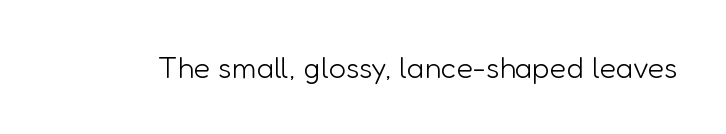
The image shows 30 px light sans-serif type, upright; set normal letter spacing, not underlined; low stroke contrast and a medium x-height.
